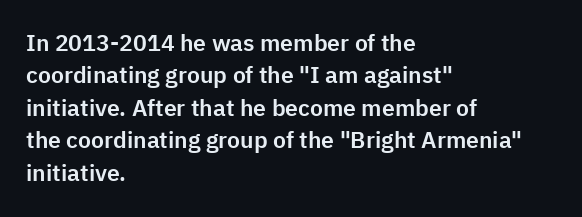
Rule under the text: the space is simply empty. Glyph-to-glyph distance matches everyday printed text. This block has exactly the height ordinary leading produces. Every character sits straight up, as roman type does. Teacher's note: observe the even left margin — that is flush-left alignment.
